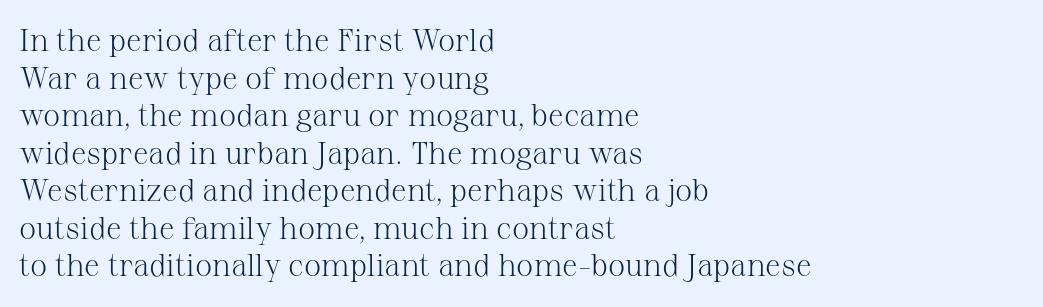
Characters follow at the spacing the type designer built in. Characters remain perfectly vertical along every line. The gap between lines stays unmarked. Spacing verdict: proportional, widths tailored to each character.
